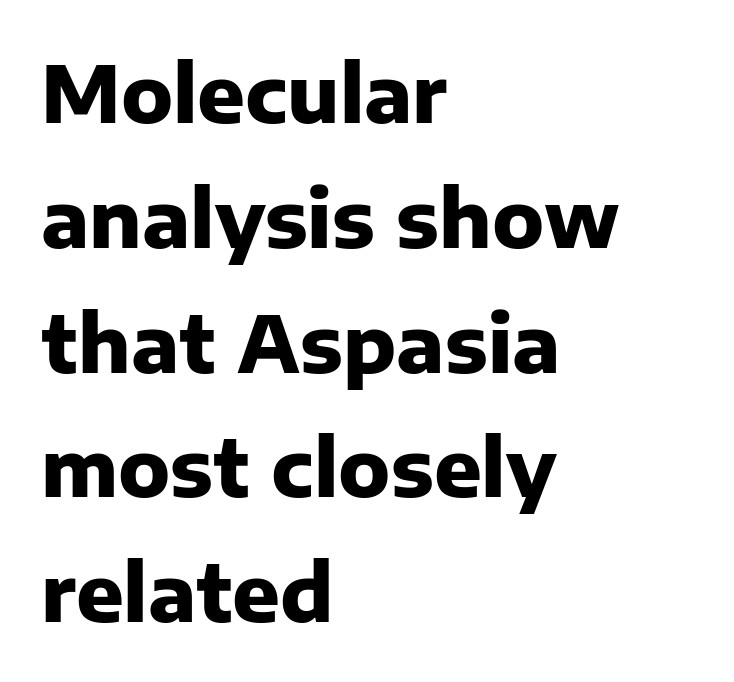
Q: Is the text bold? A: Yes.
Q: Is the text italic (slanted)? A: No, it is upright.
Q: Is the typeface a serif or a sans-serif typeface? A: Sans-serif.
Q: Is the text underlined? A: No.
Q: How is the paragraph aligned? A: Left-aligned.
Q: Is the spacing between letters normal or unusually wide? A: Normal.
Q: Is the spacing between lines tight, normal or loose? A: Normal.
Q: Width (condensed, normal, or wide)? A: Normal.
Q: Stroke contrast? A: Low.
Q: x-height? A: Medium.
Q: Monospaced? A: No.
